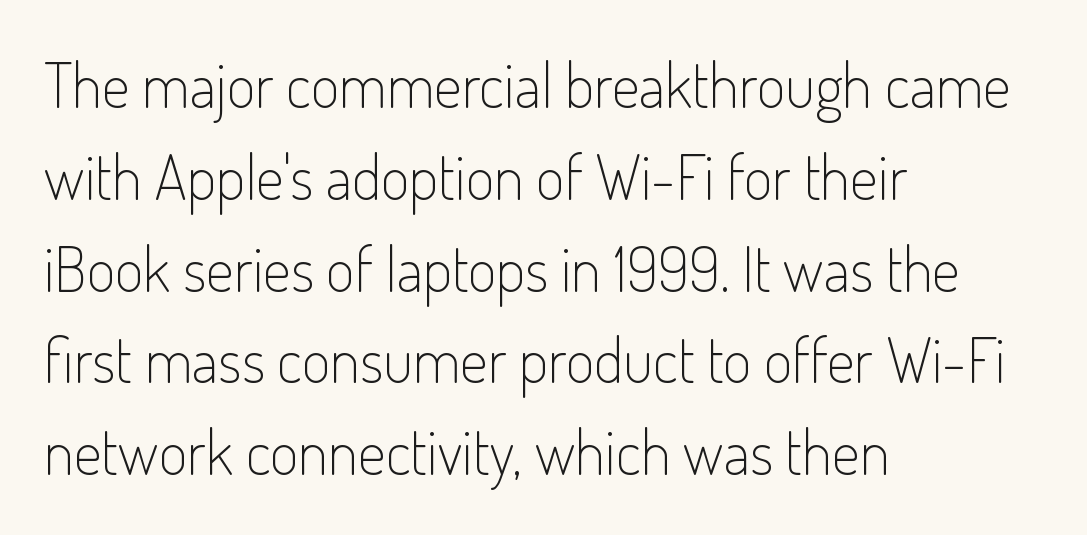
The image shows 62 px light, condensed sans-serif type, upright; set left-aligned, normal line spacing (1.48x), normal letter spacing, not underlined; low stroke contrast and a small x-height.
